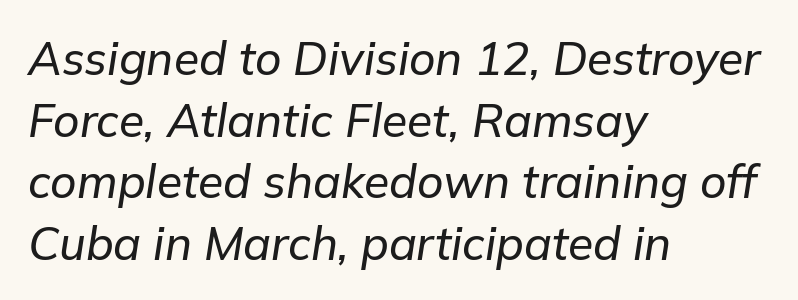
Just letters on the line, the space beneath them empty. This sample has the flowing, uneven cadence of proportional lettering. Slanted lettering throughout. Line beginnings align vertically; line endings do not. The line-height multiplier appears to be the usual default. Standard letterfit; no display-style spreading of the glyphs.
